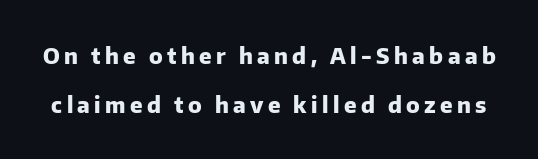
This rendering widens character spacing well past its baseline value. Caption: bold face, heavy strokes. Vertical spacing — loose. Rendered with straight, roman letterforms. No word sits above an underline.
